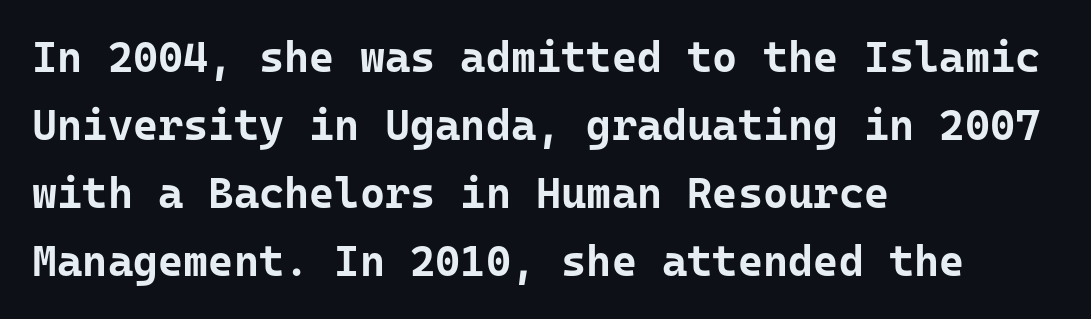
Whoever set this chose a conventional vertical rhythm. Emphasis by weight is at full strength: bold. The letters march in equal steps, a hallmark of fixed-pitch type. It's the straight-up-and-down kind of type. A typesetter would call this zero additional tracking. These lines are composed in type without serifs.
